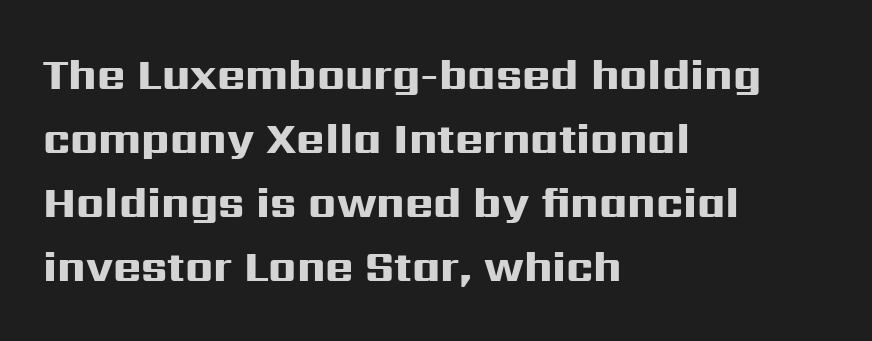
Q: Is the text bold? A: Yes.
Q: Is the text italic (slanted)? A: No, it is upright.
Q: Is the typeface a serif or a sans-serif typeface? A: Sans-serif.
Q: Is the text underlined? A: No.
Q: How is the paragraph aligned? A: Left-aligned.
Q: Is the spacing between letters normal or unusually wide? A: Normal.
Q: Is the spacing between lines tight, normal or loose? A: Normal.
Q: Width (condensed, normal, or wide)? A: Wide.
Q: Stroke contrast? A: High.
Q: x-height? A: Medium.
Q: Monospaced? A: No.
